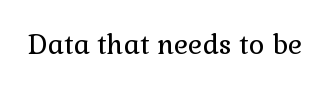
Q: Is the text bold? A: No.
Q: Is the text italic (slanted)? A: No, it is upright.
Q: Is the text underlined? A: No.
Q: Is the spacing between letters normal or unusually wide? A: Normal.
